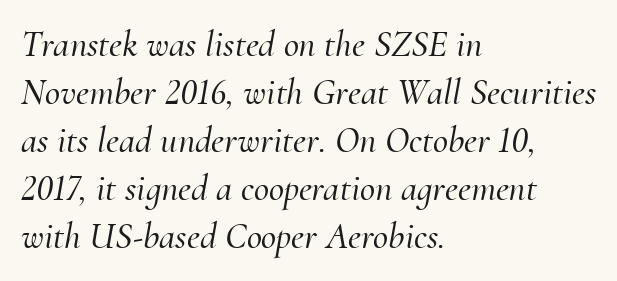
The image shows 37 px serif type, italic (leaning right); set left-aligned, normal line spacing (1.3x), normal letter spacing, not underlined; medium stroke contrast and a small x-height.
